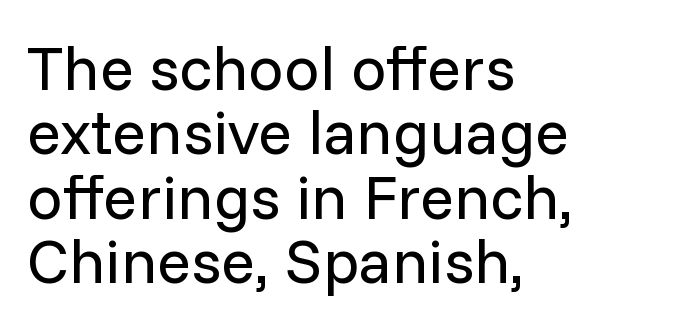
The image shows 63 px regular-weight sans-serif type, upright; set left-aligned, tight line spacing (1.02x), normal letter spacing, not underlined; low stroke contrast and a medium x-height.
